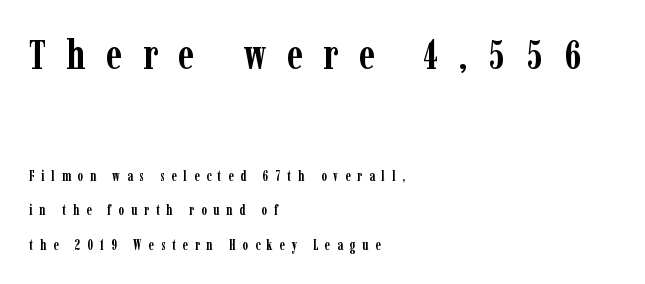
The image shows 42 px semibold, condensed serif type, upright; set left-aligned, loose line spacing (2.48x), unusually wide letter spacing (+0.49 em), not underlined; the first (top) block is 3.0x larger; low stroke contrast and a medium x-height.
